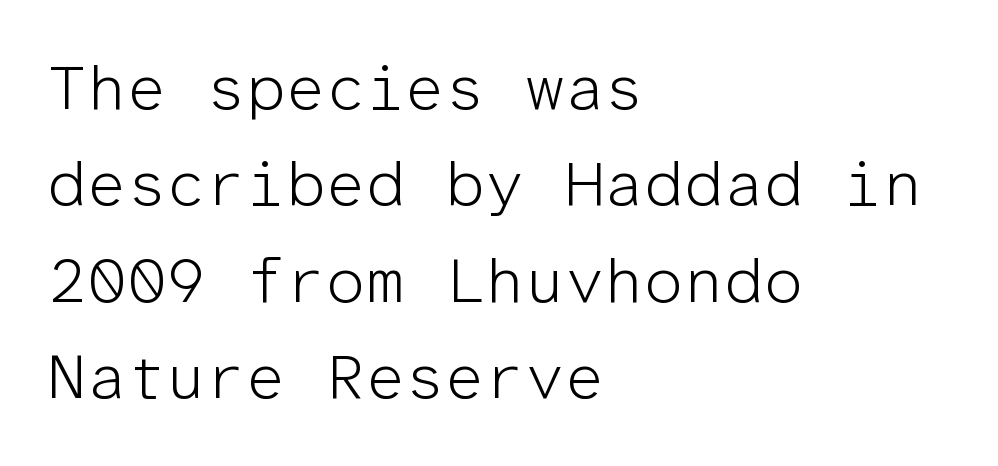
The image shows 63 px light sans-serif type, upright, monospaced; set left-aligned, normal line spacing (1.53x), normal letter spacing, not underlined; low stroke contrast and a medium x-height.
